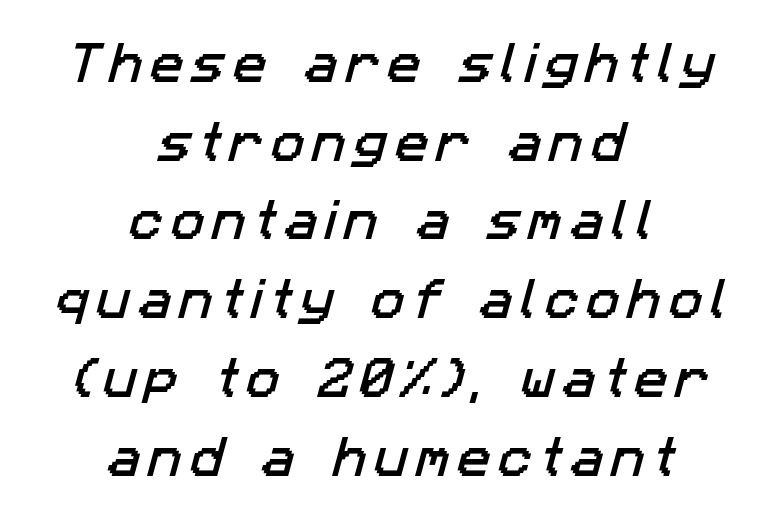
Q: Is the typeface a serif or a sans-serif typeface? A: Sans-serif.
Q: Is the text underlined? A: No.
Q: How is the paragraph aligned? A: Centered.
Q: Width (condensed, normal, or wide)? A: Normal.
Q: Stroke contrast? A: Low.
Q: x-height? A: Medium.
Q: Monospaced? A: No.
